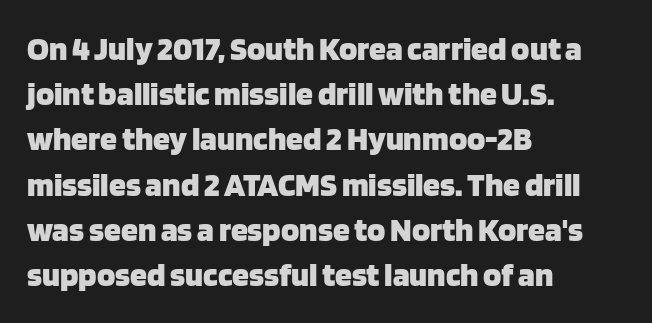
{"serif": "no", "italic": "no", "bold": "yes", "weight": "heavy", "width": "normal", "stroke_contrast": "low", "x_height": "large", "monospaced": "no", "underline": "no", "align": "left", "line_spacing": "normal", "line_spacing_ratio": 1.33, "letter_spacing": "normal", "letter_spacing_em": 0.0, "glyph_px": 34}
